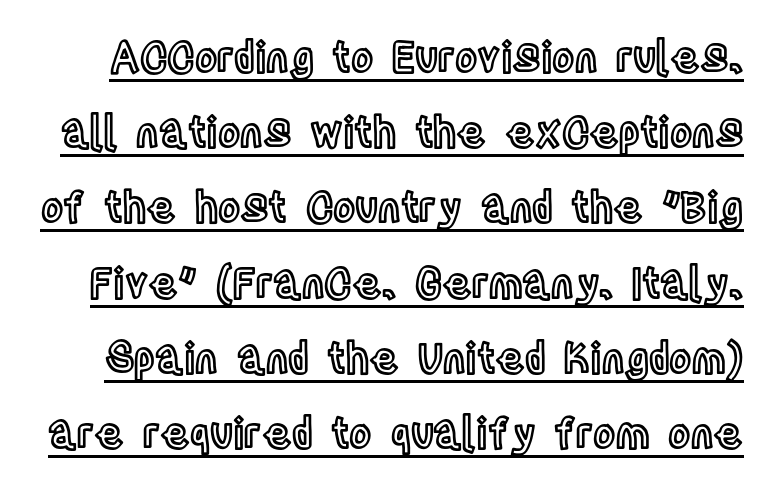
{"italic": "no", "width": "condensed", "x_height": "large", "monospaced": "no", "underline": "yes", "line_spacing_ratio": 1.79, "letter_spacing": "normal", "letter_spacing_em": 0.0, "glyph_px": 42}
